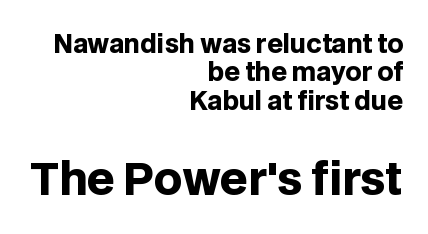
{"serif": "no", "italic": "no", "bold": "yes", "weight": "heavy", "width": "normal", "stroke_contrast": "low", "x_height": "large", "monospaced": "no", "underline": "no", "align": "right", "line_spacing": "tight", "line_spacing_ratio": 1.14, "letter_spacing": "normal", "letter_spacing_em": 0.0, "larger_block": "second", "size_ratio": 1.76, "glyph_px": 44}
